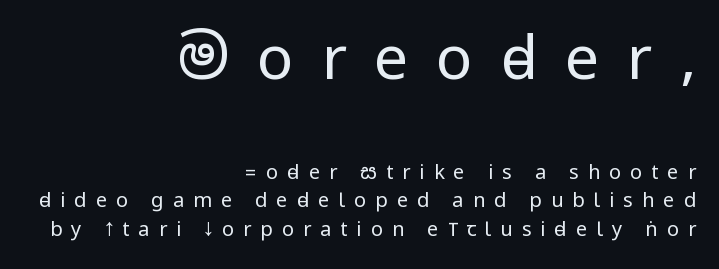
Q: Is the text bold? A: No.
Q: Is the text italic (slanted)? A: No, it is upright.
Q: Is the typeface a serif or a sans-serif typeface? A: Sans-serif.
Q: Is the text underlined? A: No.
Q: How is the paragraph aligned? A: Right-aligned.
Q: Is the spacing between letters normal or unusually wide? A: Unusually wide.
Q: Is the spacing between lines tight, normal or loose? A: Normal.
Q: Which block of text is set in a larger size, the first (top) or the second (bottom)? A: The first (top) one.
Q: Width (condensed, normal, or wide)? A: Condensed.
Q: Stroke contrast? A: Low.
